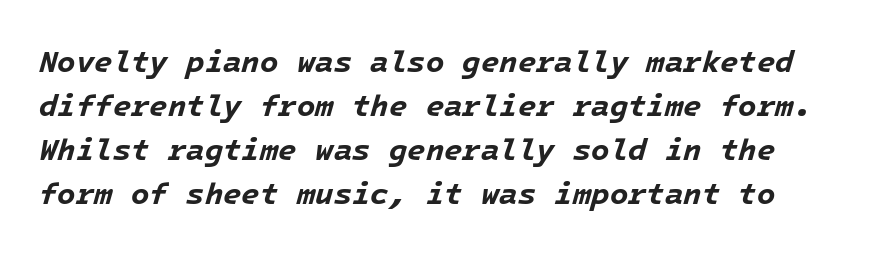
Heavy, bold letterforms. The area under the type is left untouched. Tracking value appears to be zero — textbook default spacing. Reading down the column, the eye jumps a familiar distance to each next line. There's an unmistakable incline to the writing here.
